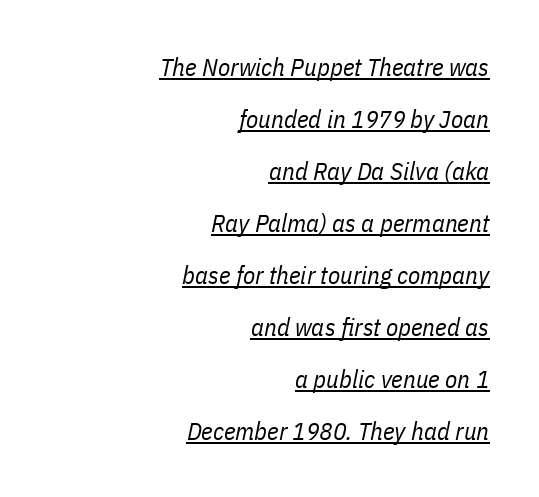
Is the block centered? No — it sits flush against the right margin. The letters look calm and open, with moderate or lighter stems. Italic: yes, the glyphs are oblique. The tracking reads as untouched default to a designer's eye.
